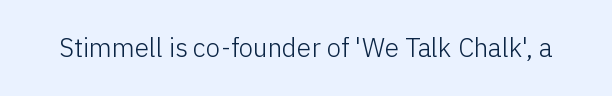
Q: Is the text bold? A: No.
Q: Is the text italic (slanted)? A: No, it is upright.
Q: Is the text underlined? A: No.
Q: Is the spacing between letters normal or unusually wide? A: Normal.
